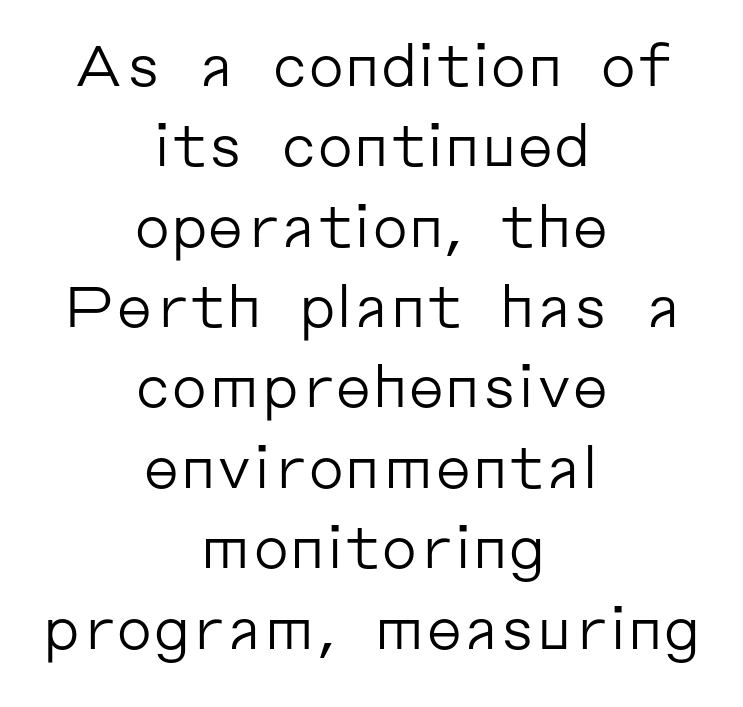
The image shows 57 px regular-weight sans-serif type, upright; set centered, normal line spacing (1.41x), normal letter spacing, not underlined; low stroke contrast and a medium x-height.
